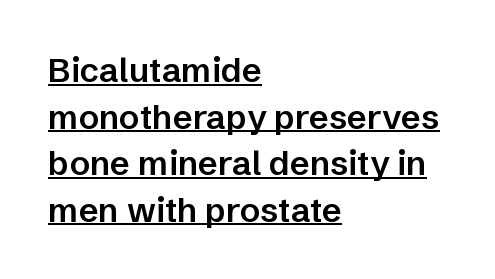
Q: Is the text bold? A: Semi-bold.
Q: Is the text italic (slanted)? A: No, it is upright.
Q: Is the typeface a serif or a sans-serif typeface? A: Sans-serif.
Q: Is the text underlined? A: Yes.
Q: How is the paragraph aligned? A: Left-aligned.
Q: Is the spacing between letters normal or unusually wide? A: Normal.
Q: Is the spacing between lines tight, normal or loose? A: Normal.
Q: Width (condensed, normal, or wide)? A: Normal.
Q: Stroke contrast? A: Low.
Q: x-height? A: Medium.
Q: Monospaced? A: No.
